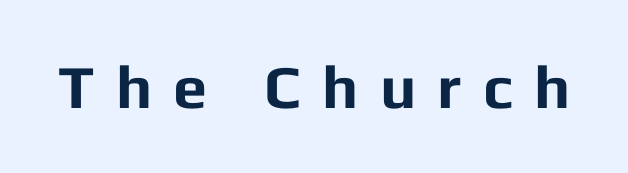
{"serif": "no", "italic": "no", "bold": "yes", "weight": "bold", "width": "normal", "stroke_contrast": "low", "x_height": "medium", "monospaced": "no", "underline": "no", "letter_spacing": "wide", "letter_spacing_em": 0.35, "glyph_px": 61}
